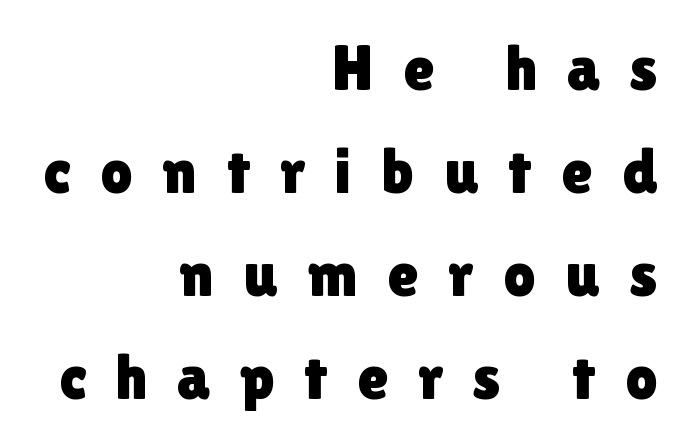
Q: Is the text italic (slanted)? A: No, it is upright.
Q: Is the typeface a serif or a sans-serif typeface? A: Sans-serif.
Q: Is the text underlined? A: No.
Q: How is the paragraph aligned? A: Right-aligned.
Q: Is the spacing between letters normal or unusually wide? A: Unusually wide.
Q: Is the spacing between lines tight, normal or loose? A: Normal.
Q: Width (condensed, normal, or wide)? A: Normal.
Q: x-height? A: Medium.
Q: Monospaced? A: No.
